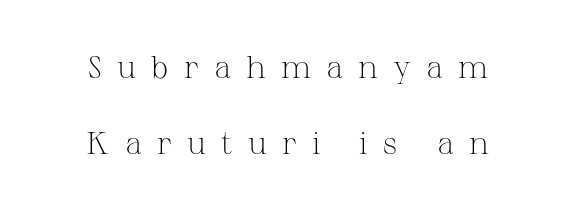
Proportional: the letters do not fall into vertical columns. Check where the strokes stop: tiny serifs finish them off. This sample uses an upright cut, with every glyph sitting square on the baseline. Only glyphs here, with clear space below each row. The whitespace from short lines is split evenly between both sides.
